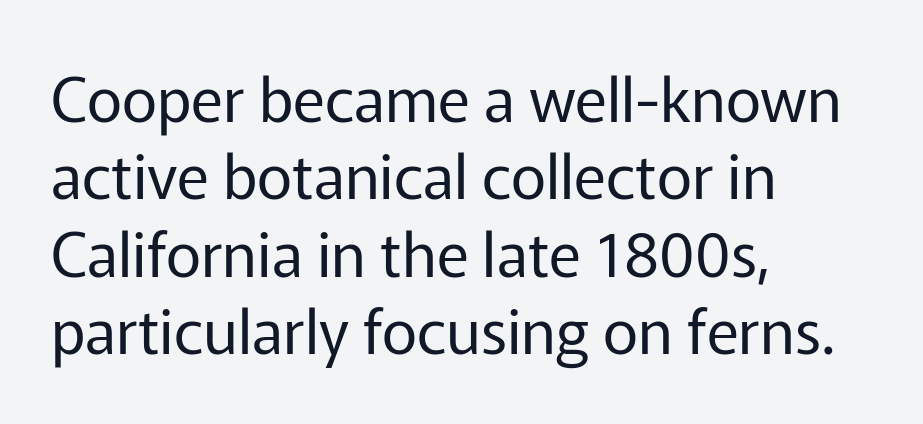
This is the regular roman posture of the typeface. Classification — sans serif. Honestly, there is no underline to notice here at all. Summary of weight: not heavy and not bold. Spacing between characters is what you'd get straight out of the box. Which margin do the lines hug? The left one — the right edge is uneven.
